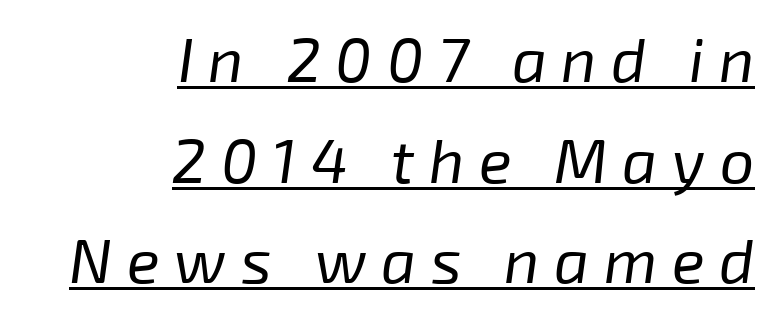
You could not count columns in this text — the font is proportionally spaced. The glyphs are accompanied by a horizontal stroke just below them. A quiet, ordinary-to-light weight characterises the typeface. The gaps between neighbouring characters are conspicuously large.
